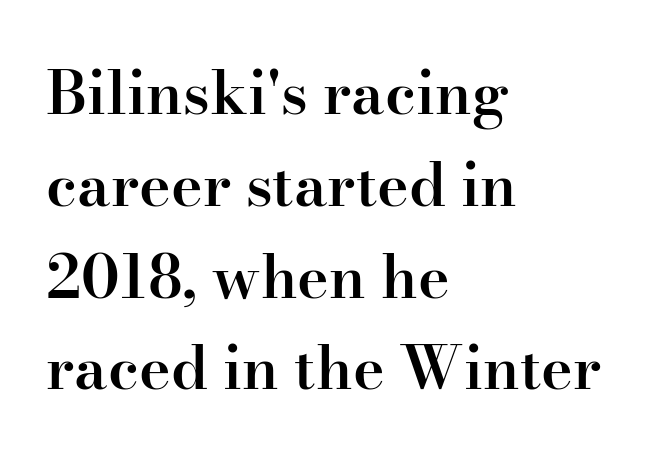
{"serif": "yes", "italic": "no", "bold": "semi", "weight": "semibold", "width": "normal", "stroke_contrast": "high", "x_height": "small", "monospaced": "no", "underline": "no", "align": "left", "line_spacing": "normal", "line_spacing_ratio": 1.53, "letter_spacing": "normal", "letter_spacing_em": 0.0, "glyph_px": 60}
